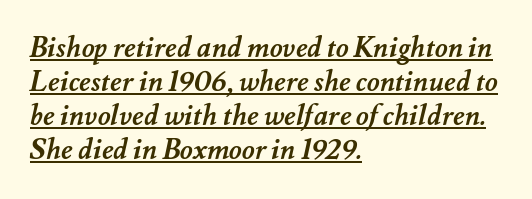
{"bold": "yes", "weight": "semibold", "width": "normal", "stroke_contrast": "medium", "x_height": "small", "monospaced": "no", "underline": "yes", "align": "left", "line_spacing_ratio": 1.21, "letter_spacing": "normal", "letter_spacing_em": 0.0, "glyph_px": 28}
